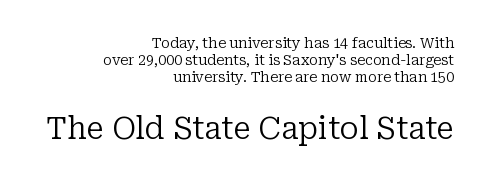
{"serif": "yes", "italic": "no", "bold": "no", "weight": "regular", "width": "normal", "stroke_contrast": "low", "x_height": "medium", "monospaced": "no", "underline": "no", "align": "right", "line_spacing_ratio": 1.23, "letter_spacing": "normal", "letter_spacing_em": 0.0, "larger_block": "second", "size_ratio": 2.14, "glyph_px": 30}
